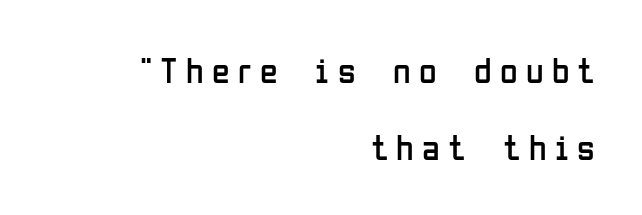
The font sits on the lighter half of the weight spectrum, regular included. Notice the wide empty band between every row — that's loose leading. Display-style spreading of the glyphs; the letterfit is very open. Font category for this specimen: sans-serif. A student would call this right alignment; a typographer would say flush right, rag left.
